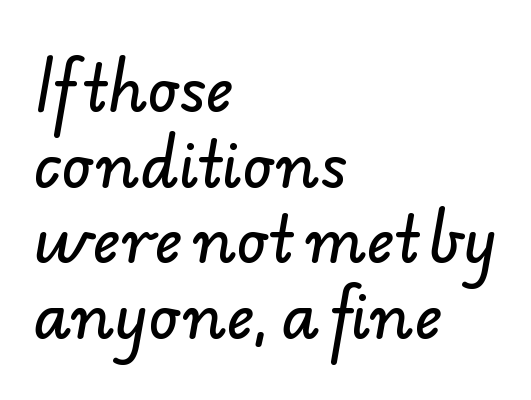
Q: Is the typeface a serif or a sans-serif typeface? A: Sans-serif.
Q: Is the text underlined? A: No.
Q: How is the paragraph aligned? A: Left-aligned.
Q: Is the spacing between letters normal or unusually wide? A: Normal.
Q: Width (condensed, normal, or wide)? A: Normal.
Q: Stroke contrast? A: Low.
Q: x-height? A: Small.
Q: Monospaced? A: No.
